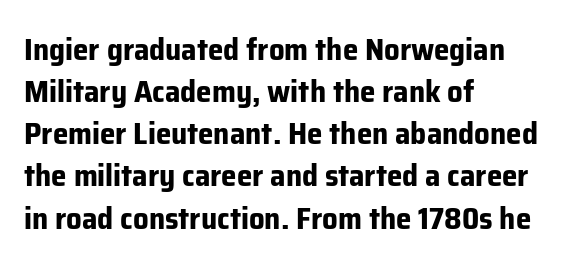
Q: Is the text bold? A: Yes.
Q: Is the text italic (slanted)? A: No, it is upright.
Q: Is the typeface a serif or a sans-serif typeface? A: Sans-serif.
Q: Is the text underlined? A: No.
Q: How is the paragraph aligned? A: Left-aligned.
Q: Is the spacing between letters normal or unusually wide? A: Normal.
Q: Is the spacing between lines tight, normal or loose? A: Normal.
Q: Width (condensed, normal, or wide)? A: Normal.
Q: Stroke contrast? A: Low.
Q: x-height? A: Medium.
Q: Monospaced? A: No.
